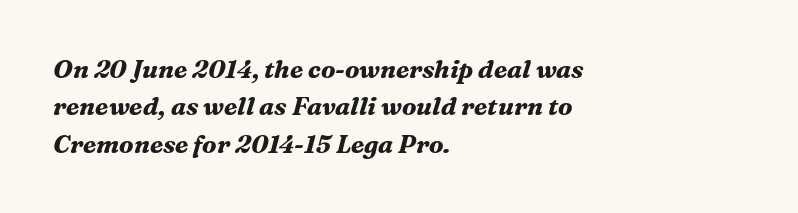
Q: Is the text bold? A: Yes.
Q: Is the text italic (slanted)? A: Yes, it leans right by about 16 degrees.
Q: Is the text underlined? A: No.
Q: How is the paragraph aligned? A: Left-aligned.
Q: Is the spacing between letters normal or unusually wide? A: Normal.
Q: Is the spacing between lines tight, normal or loose? A: Normal.
